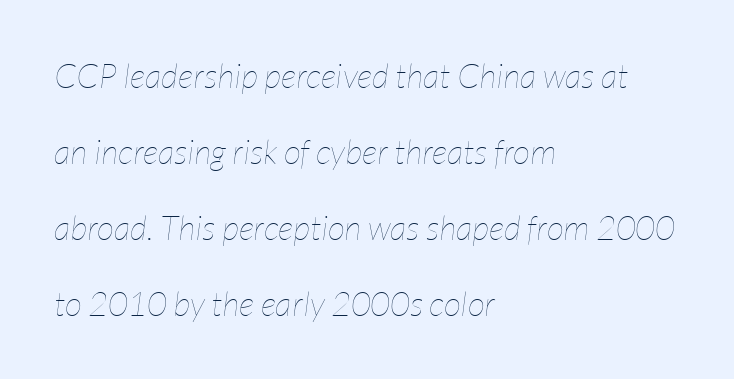
{"italic": "yes", "lean": "right", "slant_degrees": 7, "bold": "no", "weight": "thin", "width": "condensed", "stroke_contrast": "low", "x_height": "medium", "monospaced": "no", "underline": "no", "align": "left", "line_spacing": "loose", "line_spacing_ratio": 2.24, "letter_spacing": "normal", "letter_spacing_em": 0.0, "glyph_px": 34}
